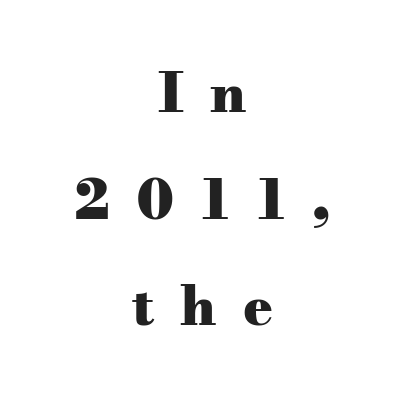
Q: Is the text bold? A: Yes.
Q: Is the text italic (slanted)? A: No, it is upright.
Q: Is the typeface a serif or a sans-serif typeface? A: Serif.
Q: Is the text underlined? A: No.
Q: How is the paragraph aligned? A: Centered.
Q: Is the spacing between letters normal or unusually wide? A: Unusually wide.
Q: Is the spacing between lines tight, normal or loose? A: Loose.
Q: Width (condensed, normal, or wide)? A: Wide.
Q: Stroke contrast? A: Medium.
Q: x-height? A: Small.
Q: Monospaced? A: No.
